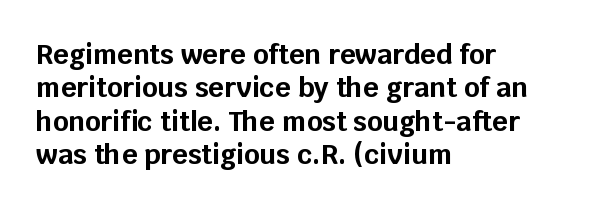
{"italic": "no", "bold": "yes", "underline": "no", "align": "left", "line_spacing_ratio": 1.24, "letter_spacing": "normal", "letter_spacing_em": 0.0, "glyph_px": 27}
